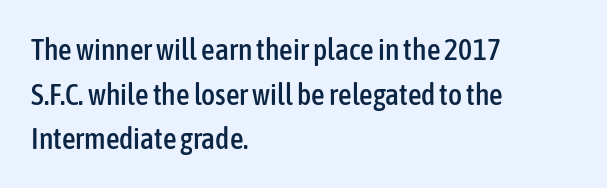
{"serif": "no", "italic": "no", "width": "condensed", "stroke_contrast": "low", "x_height": "medium", "monospaced": "no", "underline": "no", "align": "left", "line_spacing": "normal", "line_spacing_ratio": 1.49, "letter_spacing": "normal", "letter_spacing_em": 0.0, "glyph_px": 30}
